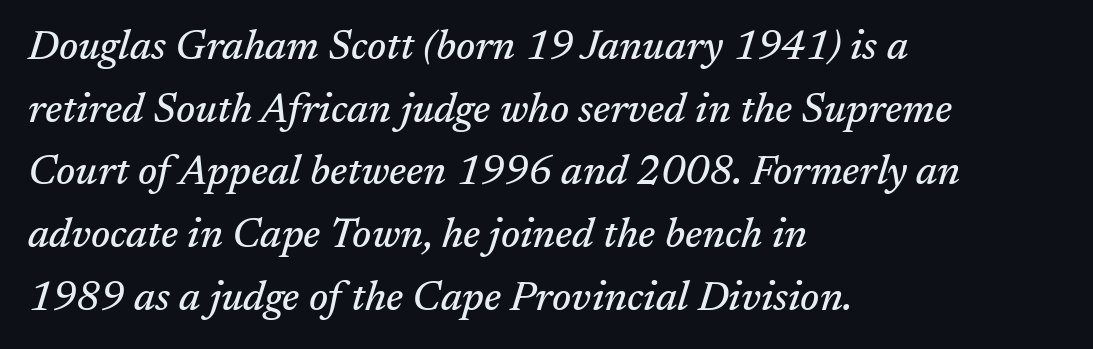
Q: Is the text italic (slanted)? A: Yes, it leans right by about 17 degrees.
Q: Is the typeface a serif or a sans-serif typeface? A: Serif.
Q: Is the text underlined? A: No.
Q: How is the paragraph aligned? A: Left-aligned.
Q: Is the spacing between letters normal or unusually wide? A: Normal.
Q: Is the spacing between lines tight, normal or loose? A: Normal.
Q: Width (condensed, normal, or wide)? A: Normal.
Q: Stroke contrast? A: Medium.
Q: x-height? A: Medium.
Q: Monospaced? A: No.
